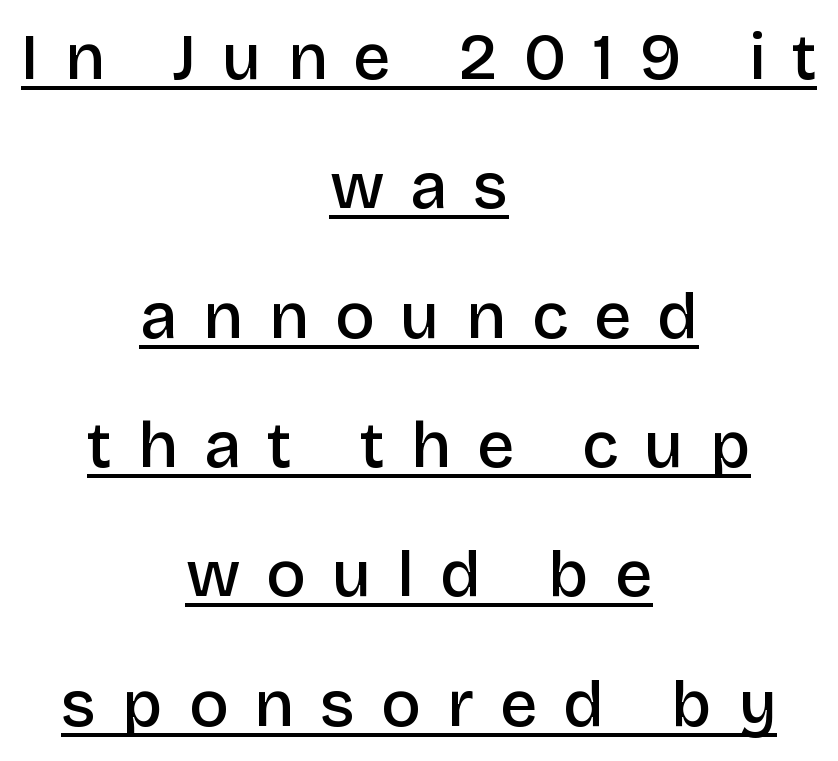
Q: Is the text bold? A: Semi-bold.
Q: Is the text italic (slanted)? A: No, it is upright.
Q: Is the typeface a serif or a sans-serif typeface? A: Sans-serif.
Q: Is the text underlined? A: Yes.
Q: How is the paragraph aligned? A: Centered.
Q: Is the spacing between letters normal or unusually wide? A: Unusually wide.
Q: Is the spacing between lines tight, normal or loose? A: Loose.
Q: Width (condensed, normal, or wide)? A: Normal.
Q: Stroke contrast? A: Low.
Q: x-height? A: Large.
Q: Monospaced? A: No.
